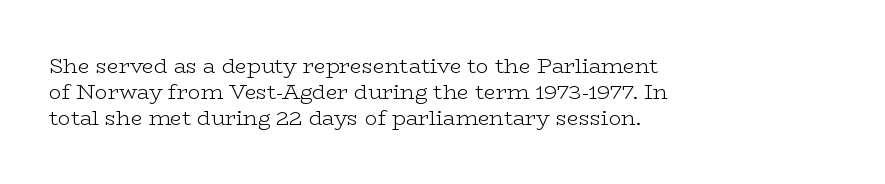
Q: Is the text bold? A: No.
Q: Is the text italic (slanted)? A: No, it is upright.
Q: Is the text underlined? A: No.
Q: How is the paragraph aligned? A: Left-aligned.
Q: Is the spacing between letters normal or unusually wide? A: Normal.
